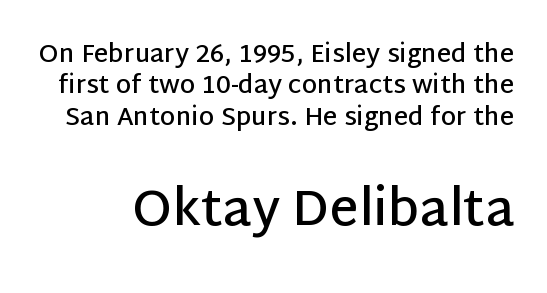
{"serif": "no", "italic": "no", "bold": "semi", "weight": "semibold", "width": "normal", "stroke_contrast": "low", "x_height": "large", "monospaced": "no", "underline": "no", "line_spacing": "normal", "line_spacing_ratio": 1.26, "letter_spacing": "normal", "letter_spacing_em": 0.0, "larger_block": "second", "size_ratio": 2.0, "glyph_px": 50}
